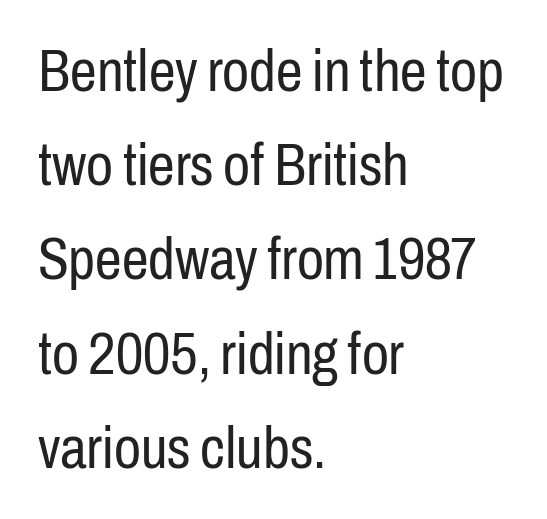
The image shows 60 px regular-weight, condensed sans-serif type, upright; set left-aligned, normal line spacing (1.57x), normal letter spacing, not underlined; low stroke contrast and a medium x-height.
